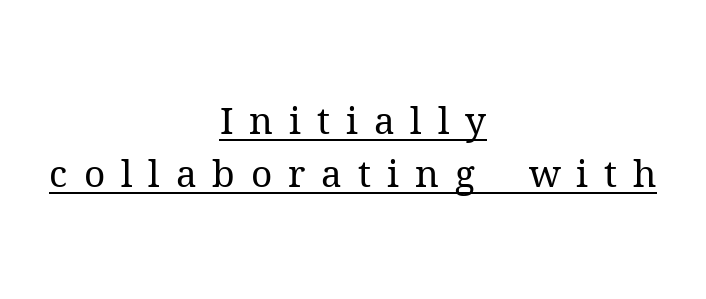
The axis of the letterforms is exactly vertical. This rendering widens character spacing well past its baseline value. Evenly set lines give the paragraph a standard silhouette. The rendering uses the underline text-decoration. Does the copy run flush right? No — it is centered line by line.
